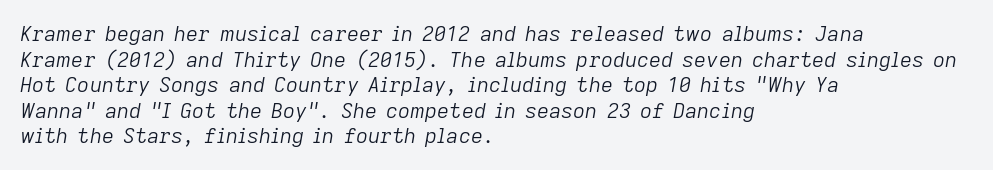
Q: Is the text bold? A: No.
Q: Is the text italic (slanted)? A: Yes, it leans right by about 9 degrees.
Q: Is the text underlined? A: No.
Q: How is the paragraph aligned? A: Left-aligned.
Q: Is the spacing between letters normal or unusually wide? A: Normal.
